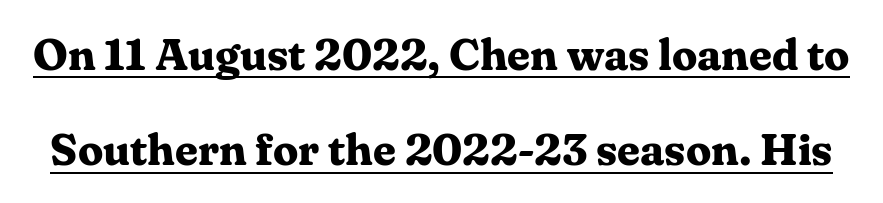
{"serif": "yes", "italic": "no", "bold": "yes", "weight": "bold", "width": "normal", "stroke_contrast": "medium", "x_height": "medium", "monospaced": "no", "underline": "yes", "line_spacing": "loose", "line_spacing_ratio": 2.12, "letter_spacing": "normal", "letter_spacing_em": 0.0, "glyph_px": 45}
